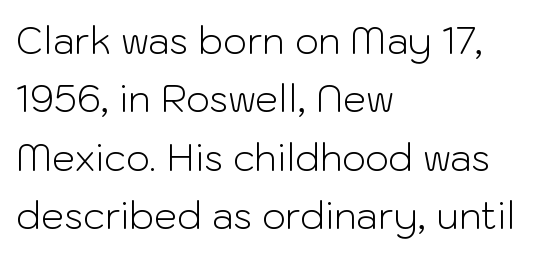
Q: Is the text bold? A: No.
Q: Is the text italic (slanted)? A: No, it is upright.
Q: Is the typeface a serif or a sans-serif typeface? A: Sans-serif.
Q: Is the text underlined? A: No.
Q: How is the paragraph aligned? A: Left-aligned.
Q: Is the spacing between letters normal or unusually wide? A: Normal.
Q: Is the spacing between lines tight, normal or loose? A: Normal.
Q: Width (condensed, normal, or wide)? A: Normal.
Q: Stroke contrast? A: Low.
Q: x-height? A: Medium.
Q: Monospaced? A: No.
